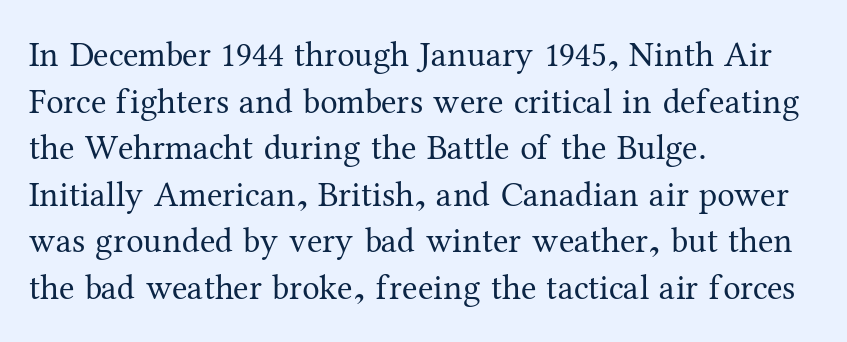
The image shows 35 px regular-weight serif type, upright; set left-aligned, normal line spacing (1.33x), normal letter spacing, not underlined; medium stroke contrast and a medium x-height.
